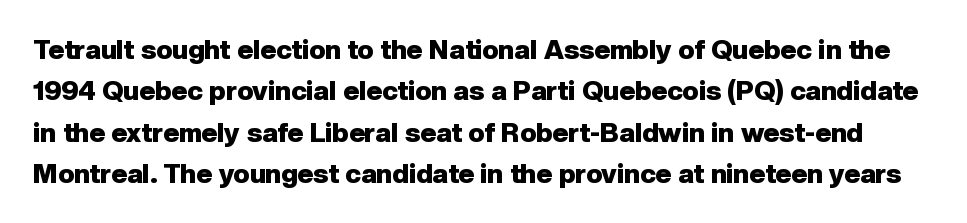
The passage shown is emphatically bold. Short note: letters normally spaced. Vertical strokes here are truly vertical. Words float on clear page, feet unadorned.
